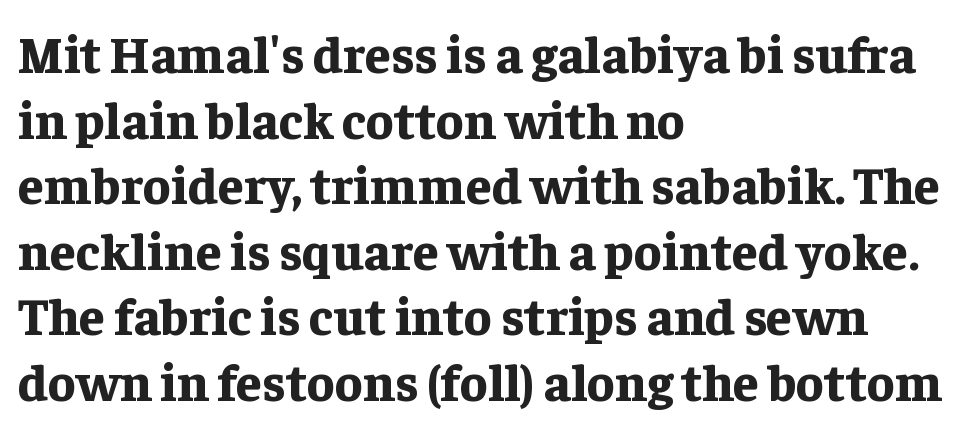
Compared with typical body copy, the letter spacing here is the same. The setting favours the left margin, as ordinary paragraphs usually do. Strong, thick strokes mark this as bold type. Italic: no, the glyphs are upright roman. The strip under each line holds only bare page.
